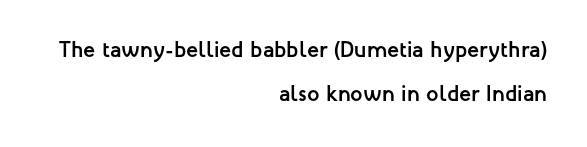
When letters stand straight like this, we call the style roman or upright. No word sits above an underline. Its strokes are broad and dark, the hallmark of bold type. This block would shrink considerably if given ordinary leading; it's expanded now. Characters follow at the spacing the type designer built in. Casual observation: everything's shoved over to the right.
